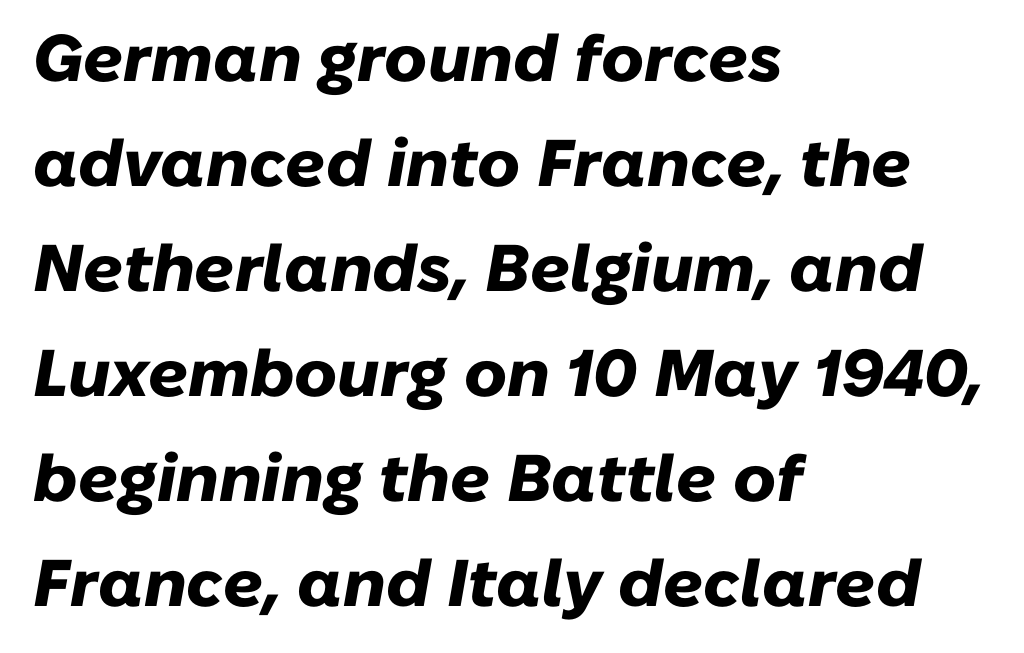
{"italic": "yes", "lean": "right", "slant_degrees": 10, "bold": "yes", "weight": "heavy", "width": "normal", "stroke_contrast": "low", "x_height": "medium", "monospaced": "no", "underline": "no", "align": "left", "line_spacing": "normal", "line_spacing_ratio": 1.59, "letter_spacing": "normal", "letter_spacing_em": 0.0, "glyph_px": 66}
